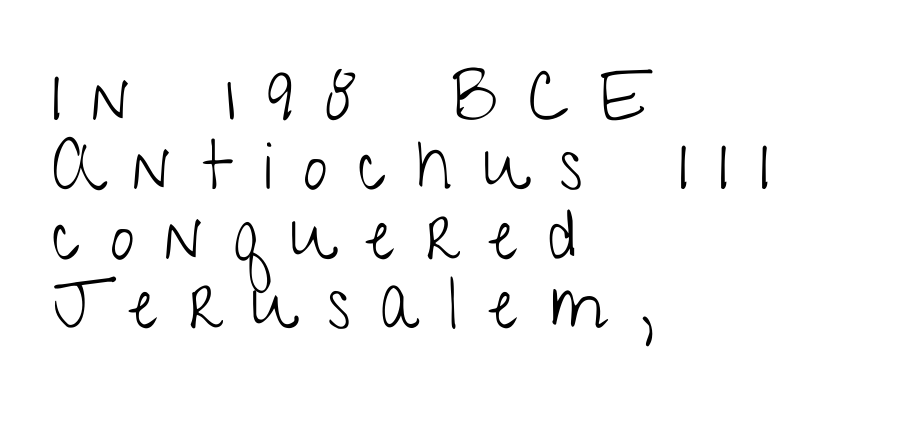
Leading: reduced. The face used here is proportionally spaced, like ordinary book or web type. On a weight scale, this lands at 450 or below. This sample uses an upright cut, with every glyph sitting square on the baseline.
